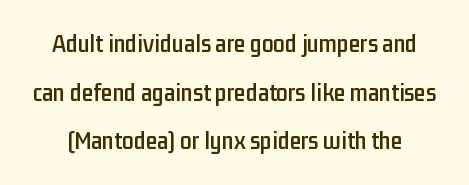
{"italic": "no", "underline": "no", "line_spacing_ratio": 1.87, "letter_spacing": "normal", "letter_spacing_em": 0.0, "glyph_px": 26}
